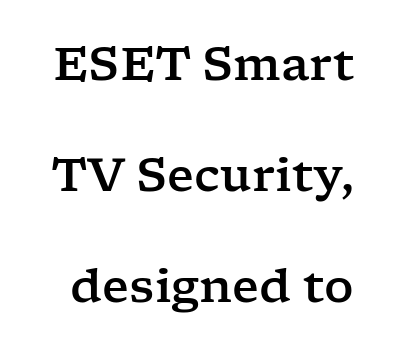
{"serif": "yes", "italic": "no", "width": "wide", "stroke_contrast": "low", "x_height": "medium", "monospaced": "no", "underline": "no", "line_spacing": "loose", "line_spacing_ratio": 2.41, "letter_spacing": "normal", "letter_spacing_em": 0.0, "glyph_px": 46}
